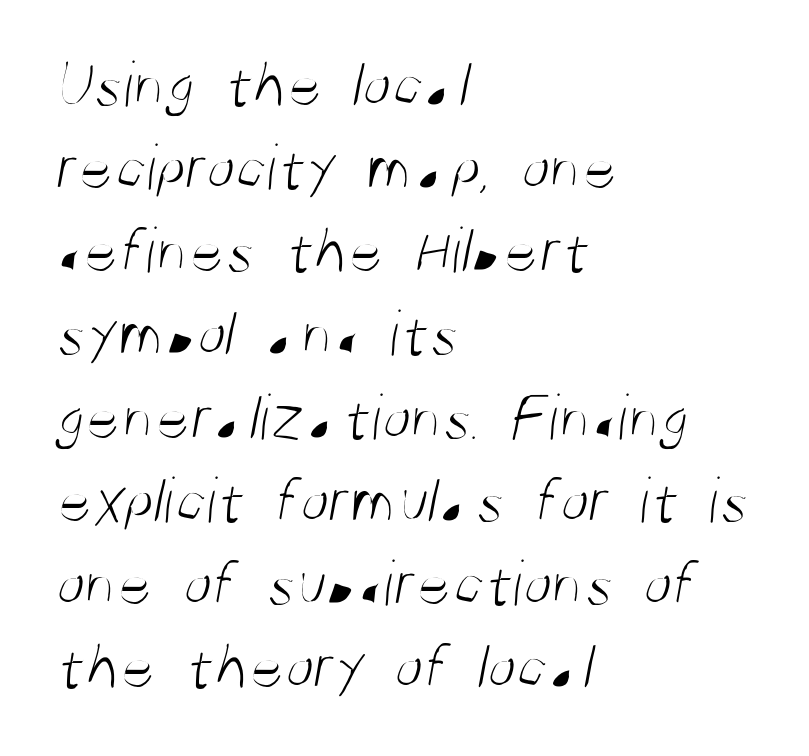
{"serif": "no", "bold": "no", "weight": "light", "width": "condensed", "stroke_contrast": "medium", "x_height": "large", "monospaced": "no", "underline": "no", "align": "left", "line_spacing": "normal", "line_spacing_ratio": 1.26, "letter_spacing": "normal", "letter_spacing_em": 0.0, "glyph_px": 66}
